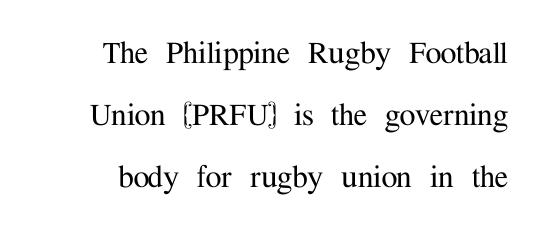
The passage shown is typed in a proportional face where columns would drift. No extra tracking has been applied to these lines. Type without underlining. The letters carry serifs — small finishing strokes at the ends of their stems. If you drew a line through each stem, it would be perfectly vertical.
